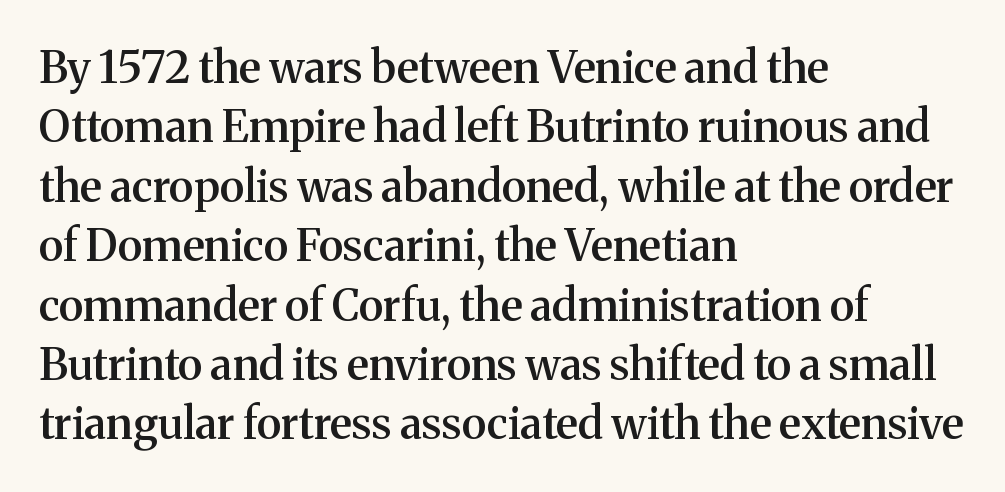
What stands out about the letter spacing? Nothing — it is the standard amount. Is this a sans? No — the strokes have serifs. Descenders hang freely into open space. Every stem runs plumb, perpendicular to the baseline.
